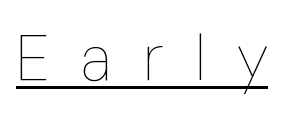
{"italic": "no", "bold": "no", "weight": "thin", "width": "condensed", "stroke_contrast": "low", "x_height": "medium", "monospaced": "no", "underline": "yes", "letter_spacing": "wide", "letter_spacing_em": 0.49, "glyph_px": 64}
